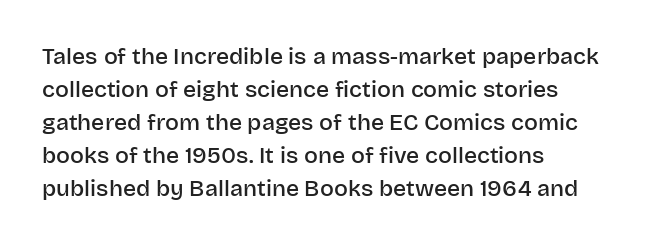
{"italic": "no", "bold": "semi", "underline": "no", "align": "left", "line_spacing": "normal", "line_spacing_ratio": 1.44, "letter_spacing": "normal", "letter_spacing_em": 0.0, "glyph_px": 23}
